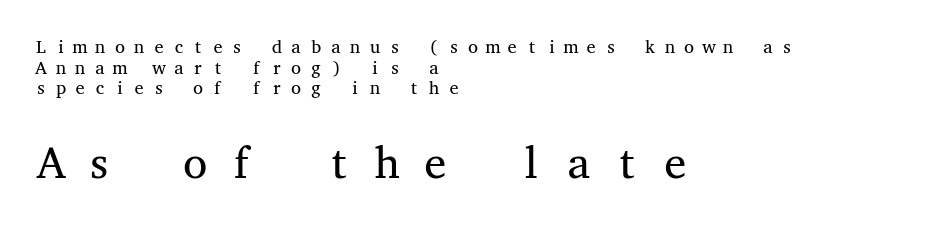
Is the block centered? No — it sits flush against the left margin. Line spacing here is tight. Serif or sans? Serif — the stroke terminals have little feet. The characters are drawn with everyday or finer stroke widths. A typesetter would call this monospace, since all characters share one set width.
